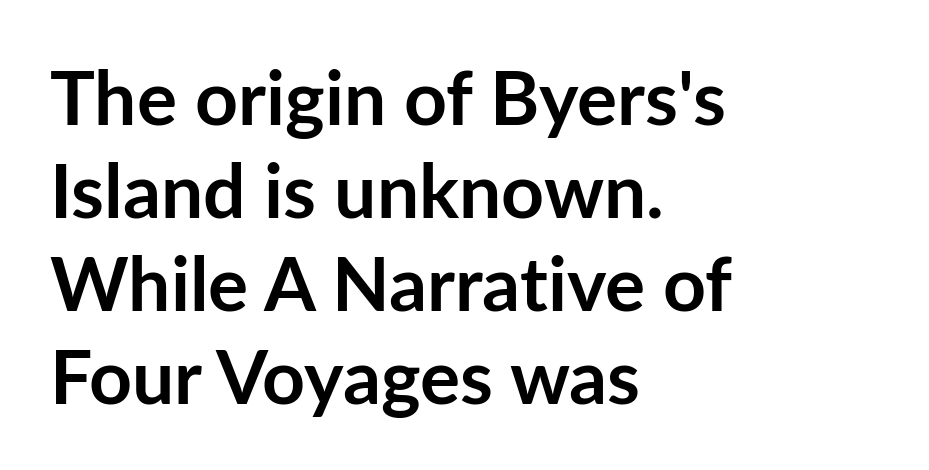
{"serif": "no", "italic": "no", "bold": "yes", "weight": "semibold", "width": "normal", "stroke_contrast": "low", "x_height": "medium", "monospaced": "no", "underline": "no", "align": "left", "line_spacing_ratio": 1.24, "letter_spacing": "normal", "letter_spacing_em": 0.0, "glyph_px": 75}
